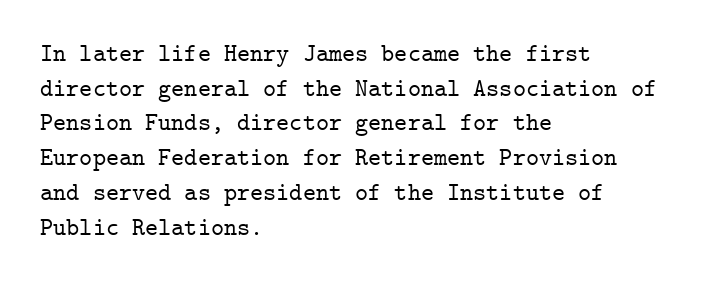
The image shows 25 px text type, upright; set left-aligned, normal line spacing (1.39x), normal letter spacing, not underlined.
